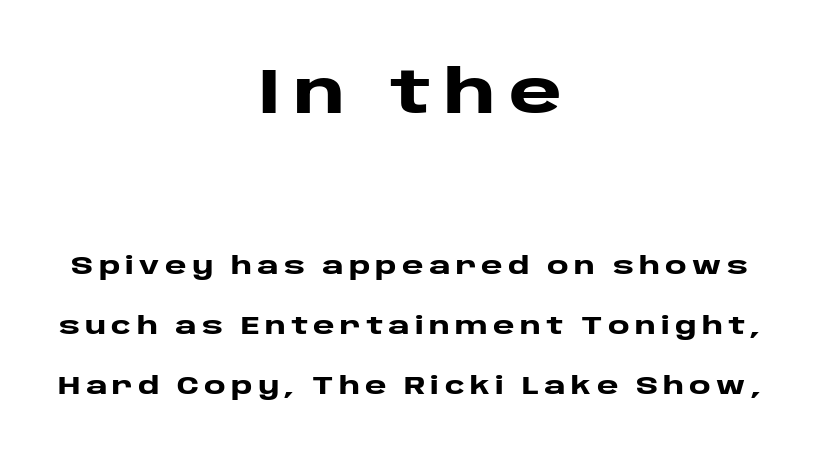
The image shows 64 px heavy, wide sans-serif type, upright; set centered, loose line spacing (2.31x), unusually wide letter spacing (+0.2 em), not underlined; the first (top) block is 2.46x larger; low stroke contrast and a large x-height.
